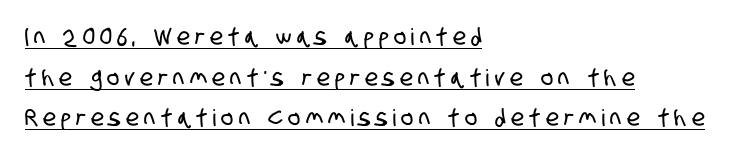
Q: Is the text underlined? A: Yes.
Q: How is the paragraph aligned? A: Left-aligned.
Q: Is the spacing between letters normal or unusually wide? A: Unusually wide.
